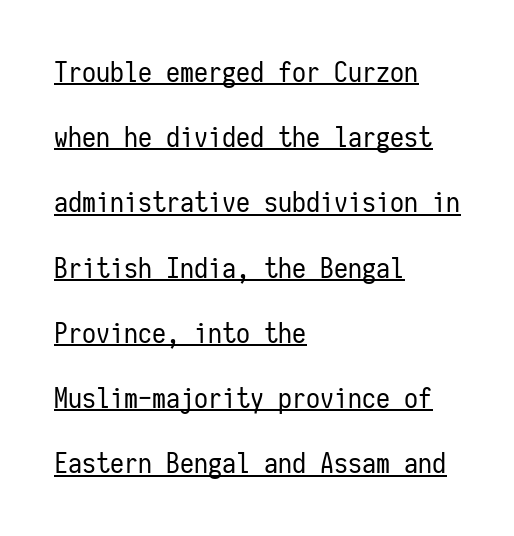
Q: Is the text bold? A: No.
Q: Is the text italic (slanted)? A: No, it is upright.
Q: Is the typeface a serif or a sans-serif typeface? A: Sans-serif.
Q: Is the text underlined? A: Yes.
Q: How is the paragraph aligned? A: Left-aligned.
Q: Is the spacing between letters normal or unusually wide? A: Normal.
Q: Is the spacing between lines tight, normal or loose? A: Loose.
Q: Width (condensed, normal, or wide)? A: Condensed.
Q: Stroke contrast? A: Low.
Q: x-height? A: Medium.
Q: Monospaced? A: Yes.
